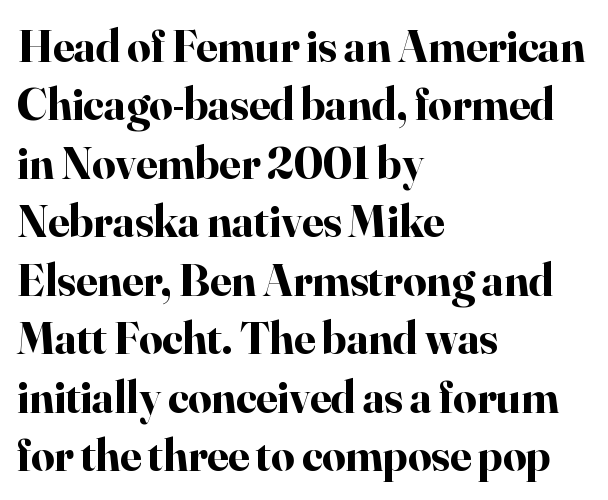
{"serif": "yes", "italic": "no", "bold": "yes", "weight": "bold", "width": "normal", "stroke_contrast": "high", "x_height": "small", "monospaced": "no", "underline": "no", "align": "left", "line_spacing": "normal", "line_spacing_ratio": 1.27, "letter_spacing": "normal", "letter_spacing_em": 0.0, "glyph_px": 46}
